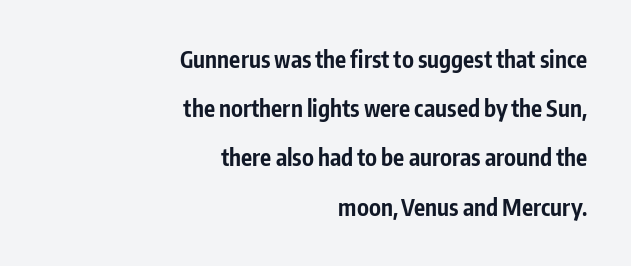
Q: Is the text bold? A: Yes.
Q: Is the text italic (slanted)? A: No, it is upright.
Q: Is the text underlined? A: No.
Q: How is the paragraph aligned? A: Right-aligned.
Q: Is the spacing between letters normal or unusually wide? A: Normal.
Q: Is the spacing between lines tight, normal or loose? A: Loose.
